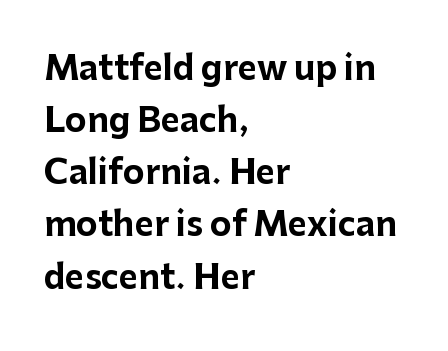
The letters sit at their default tracking, neither squeezed nor spread. Do the letters lean? They stand straight. Think of a printed novel: that variable character pitch is what you see here. Observe the absence of serifs on each vertical stroke in this sample.
